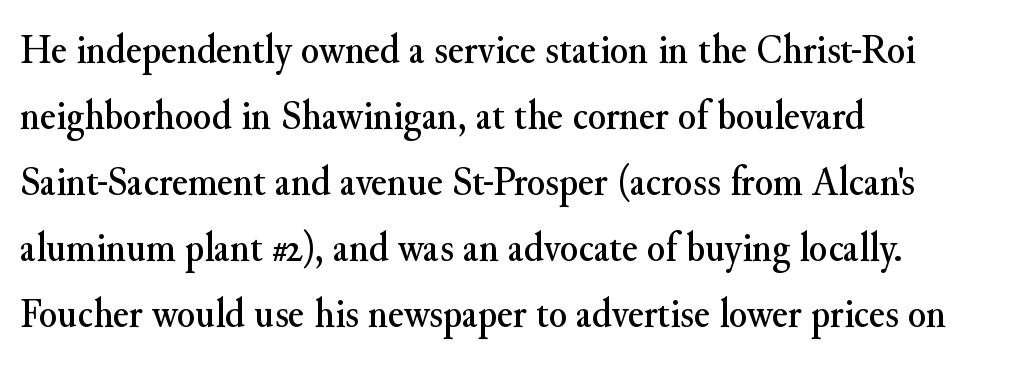
In terms of letterform style, serifs are clearly present. One glance says typical: line gaps are just what's usual. These lines stack with their left ends in a neat column. These lines are rendered in a variable-pitch font. Caption: standard tracking, unaltered. Honestly, there is no underline to notice here at all.
